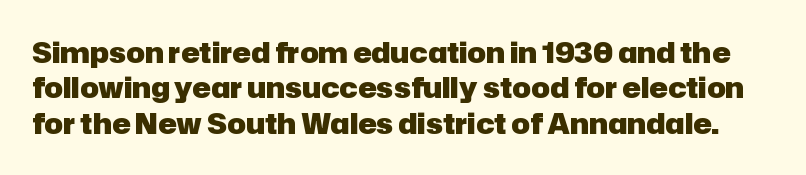
Inter-character spacing is left at the font's built-in metrics. Clear beneath every line of the passage. Spacing verdict: proportional, widths tailored to each character. Bold? Absolutely — the strokes are thick and heavy. Is there any slant? The stems are plumb. The letters carry no serifs — their stems end cleanly without finishing strokes.
